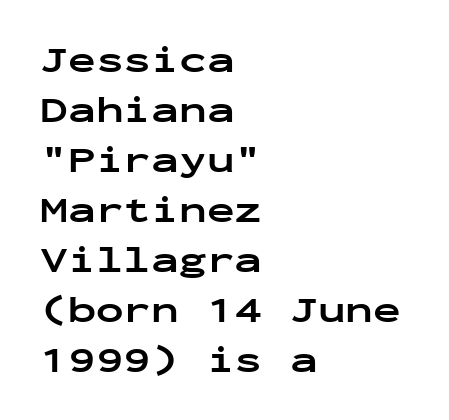
The image shows 37 px bold, wide sans-serif type, upright, monospaced; set left-aligned, normal line spacing (1.35x), normal letter spacing, not underlined; low stroke contrast and a medium x-height.
